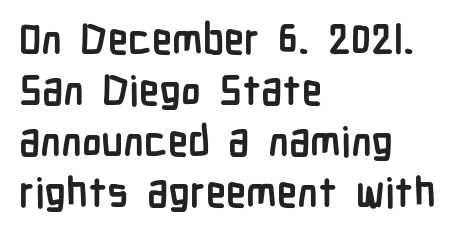
Q: Is the text bold? A: Yes.
Q: Is the text italic (slanted)? A: No, it is upright.
Q: Is the typeface a serif or a sans-serif typeface? A: Sans-serif.
Q: Is the text underlined? A: No.
Q: How is the paragraph aligned? A: Left-aligned.
Q: Is the spacing between letters normal or unusually wide? A: Normal.
Q: Width (condensed, normal, or wide)? A: Condensed.
Q: Stroke contrast? A: Low.
Q: x-height? A: Medium.
Q: Monospaced? A: No.
